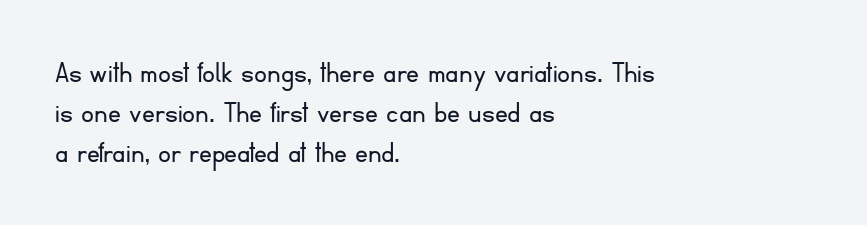
{"serif": "no", "italic": "no", "bold": "no", "weight": "light", "width": "normal", "stroke_contrast": "low", "x_height": "small", "monospaced": "no", "underline": "no", "align": "left", "line_spacing": "normal", "line_spacing_ratio": 1.25, "letter_spacing": "normal", "letter_spacing_em": 0.0, "glyph_px": 32}
